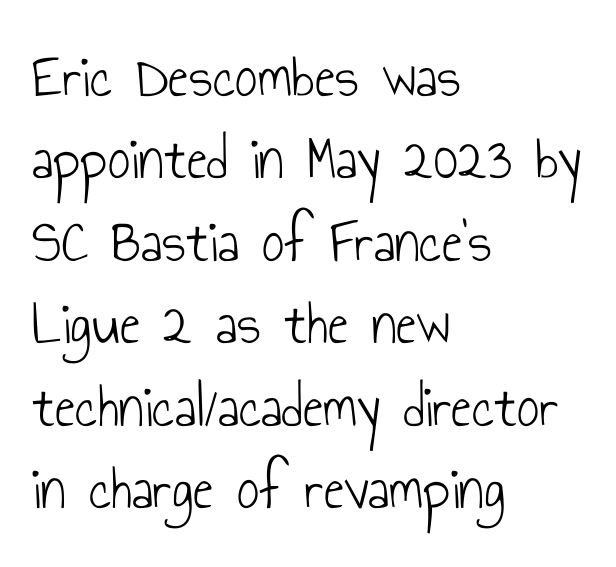
Q: Is the text bold? A: No.
Q: Is the text italic (slanted)? A: No, it is upright.
Q: Is the typeface a serif or a sans-serif typeface? A: Sans-serif.
Q: Is the text underlined? A: No.
Q: How is the paragraph aligned? A: Left-aligned.
Q: Is the spacing between letters normal or unusually wide? A: Normal.
Q: Is the spacing between lines tight, normal or loose? A: Normal.
Q: Width (condensed, normal, or wide)? A: Condensed.
Q: Stroke contrast? A: Low.
Q: x-height? A: Small.
Q: Monospaced? A: No.
